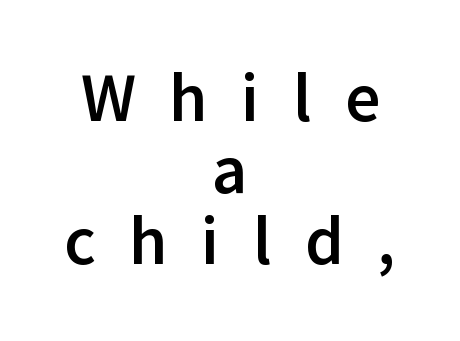
Q: Is the text bold? A: Yes.
Q: Is the text italic (slanted)? A: No, it is upright.
Q: Is the typeface a serif or a sans-serif typeface? A: Sans-serif.
Q: Is the text underlined? A: No.
Q: How is the paragraph aligned? A: Centered.
Q: Is the spacing between letters normal or unusually wide? A: Unusually wide.
Q: Is the spacing between lines tight, normal or loose? A: Tight.
Q: Width (condensed, normal, or wide)? A: Normal.
Q: Stroke contrast? A: Low.
Q: x-height? A: Medium.
Q: Monospaced? A: No.
